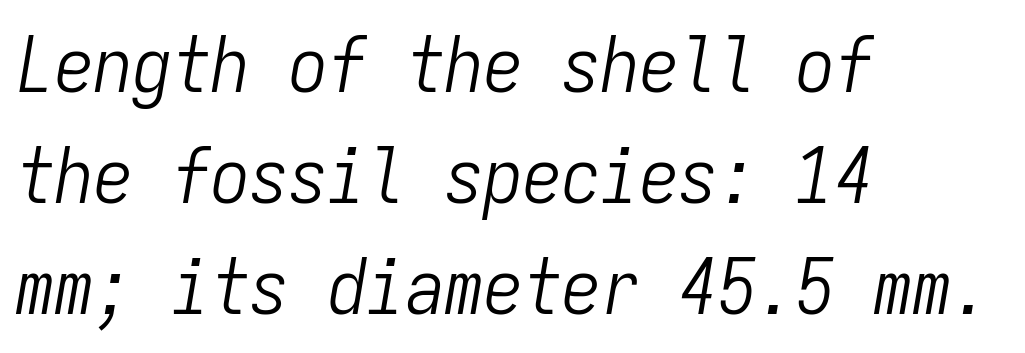
{"italic": "yes", "lean": "right", "slant_degrees": 9, "bold": "no", "weight": "light", "width": "condensed", "stroke_contrast": "low", "x_height": "medium", "monospaced": "yes", "underline": "no", "align": "left", "line_spacing": "normal", "line_spacing_ratio": 1.42, "letter_spacing": "normal", "letter_spacing_em": 0.0, "glyph_px": 78}
